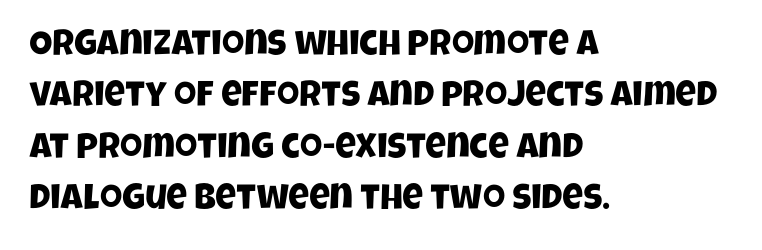
What kind of face is this? One without serifs — a sans. The rag falls on the right side of this text block. Check under the words: just untouched page. Quick note: interline space is typical.
